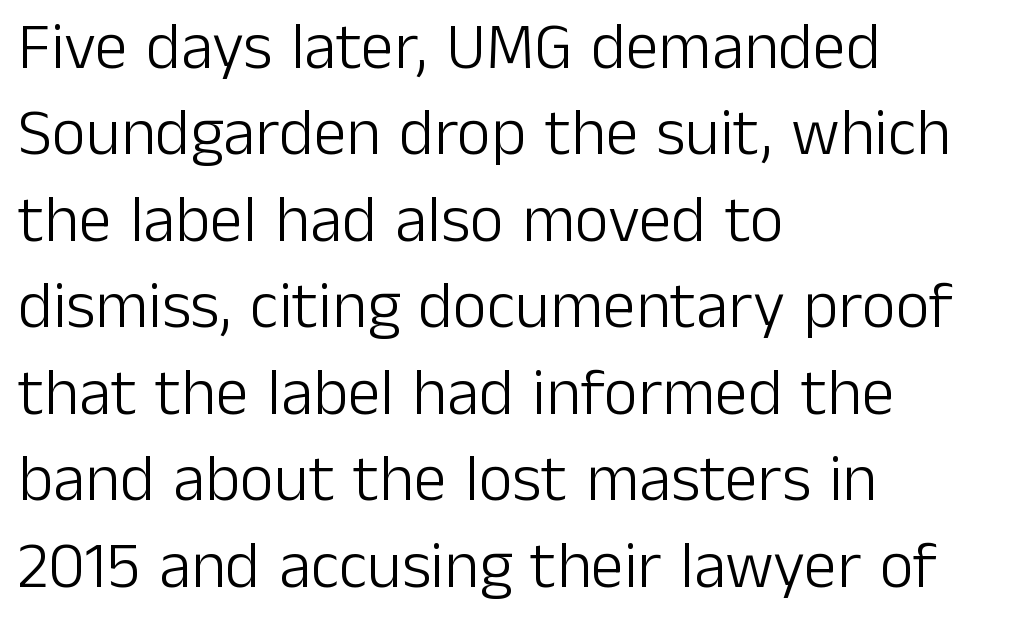
You can tell it's not italic because the verticals are truly vertical. A light-to-regular cut is what we see here. This rendering employs a face without finishing strokes, i.e., a sans-serif. The rendering anchors every line to the left-hand side.
